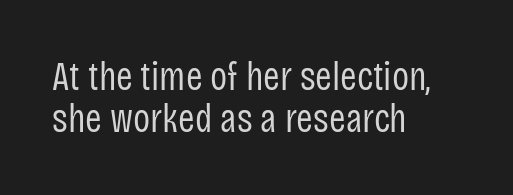
Q: Is the text bold? A: No.
Q: Is the text italic (slanted)? A: No, it is upright.
Q: Is the typeface a serif or a sans-serif typeface? A: Sans-serif.
Q: Is the text underlined? A: No.
Q: How is the paragraph aligned? A: Left-aligned.
Q: Is the spacing between letters normal or unusually wide? A: Normal.
Q: Is the spacing between lines tight, normal or loose? A: Tight.
Q: Width (condensed, normal, or wide)? A: Condensed.
Q: Stroke contrast? A: Low.
Q: x-height? A: Large.
Q: Monospaced? A: No.
